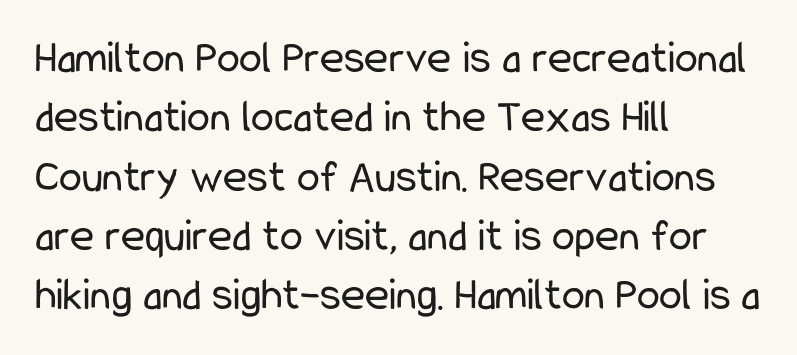
The image shows 46 px regular-weight, condensed sans-serif type, upright; set left-aligned, normal line spacing (1.29x), normal letter spacing, not underlined; low stroke contrast and a medium x-height.
